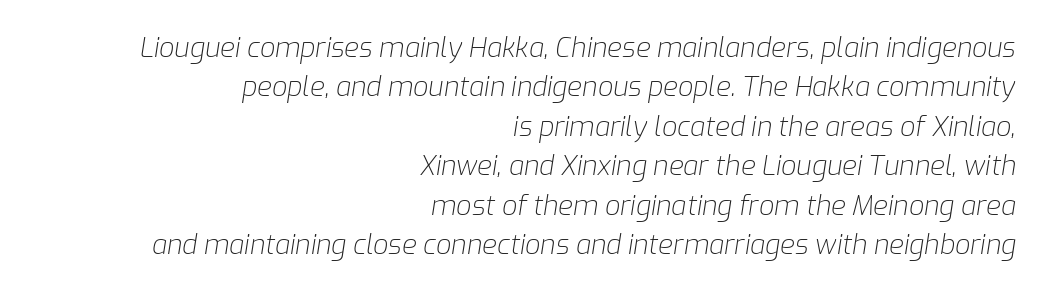
If you drew a line through each stem, it would be angled. Just letters on the line, the space beneath them empty. Compared with a flush-left layout, this one pins lines to the opposite, right side. Observe the ordinary spacing: letters are neighbours, not strangers. The vertical gap from one line to the next is medium. The font sits on the lighter half of the weight spectrum, regular included.
